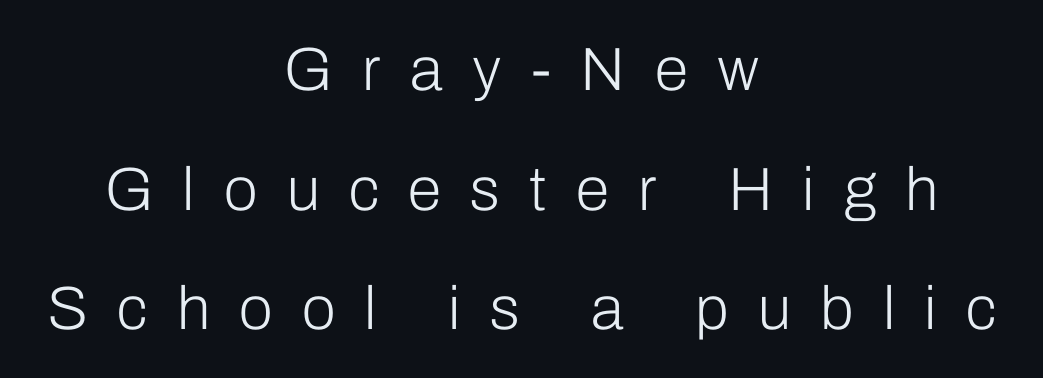
Visually the block forms a symmetrical silhouette, jagged on both flanks. Each letter keeps its own natural width here, so spacing adapts to shape. Ink coverage per letter is moderate at most. Display-style spreading of the glyphs; the letterfit is very open. This sample uses an upright cut, with every glyph sitting square on the baseline. These lines stand farther apart than default settings would place them.
